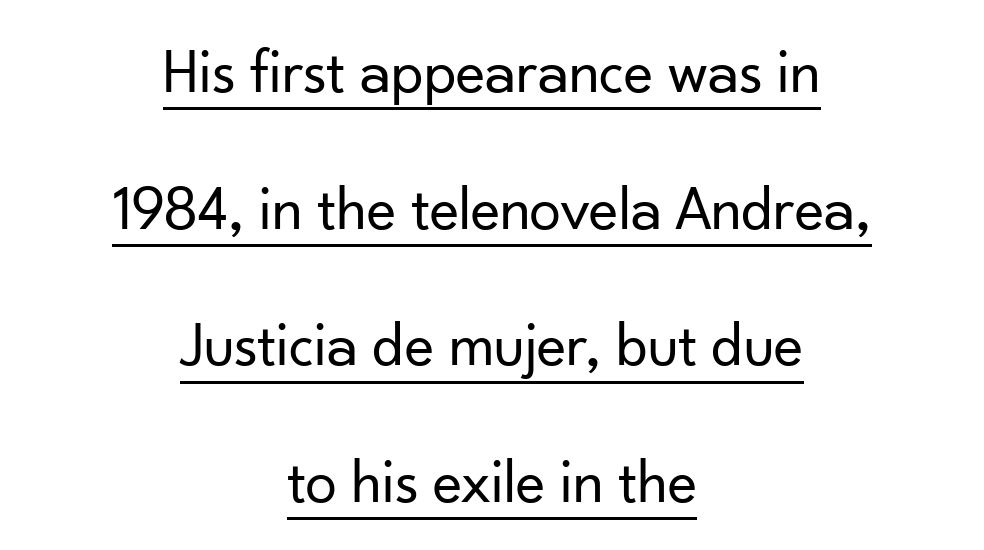
The image shows 63 px regular-weight sans-serif type, upright; set centered, loose line spacing (2.17x), normal letter spacing, underlined; low stroke contrast and a small x-height.
